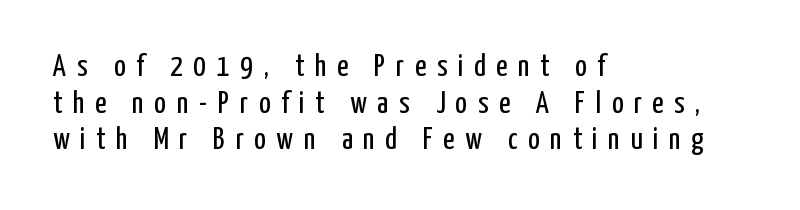
Q: Is the text bold? A: No.
Q: Is the text italic (slanted)? A: No, it is upright.
Q: Is the typeface a serif or a sans-serif typeface? A: Sans-serif.
Q: Is the text underlined? A: No.
Q: How is the paragraph aligned? A: Left-aligned.
Q: Is the spacing between letters normal or unusually wide? A: Unusually wide.
Q: Width (condensed, normal, or wide)? A: Condensed.
Q: Stroke contrast? A: Low.
Q: x-height? A: Medium.
Q: Monospaced? A: No.
